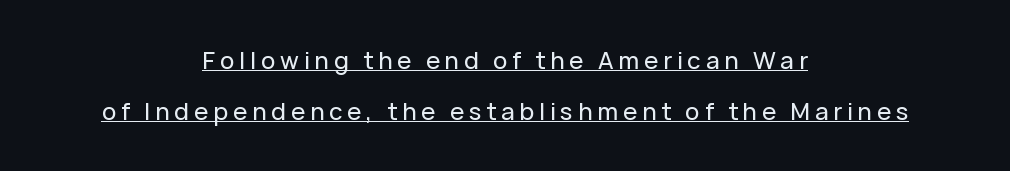
Q: Is the text italic (slanted)? A: No, it is upright.
Q: Is the text underlined? A: Yes.
Q: How is the paragraph aligned? A: Centered.
Q: Is the spacing between letters normal or unusually wide? A: Unusually wide.
Q: Is the spacing between lines tight, normal or loose? A: Loose.
